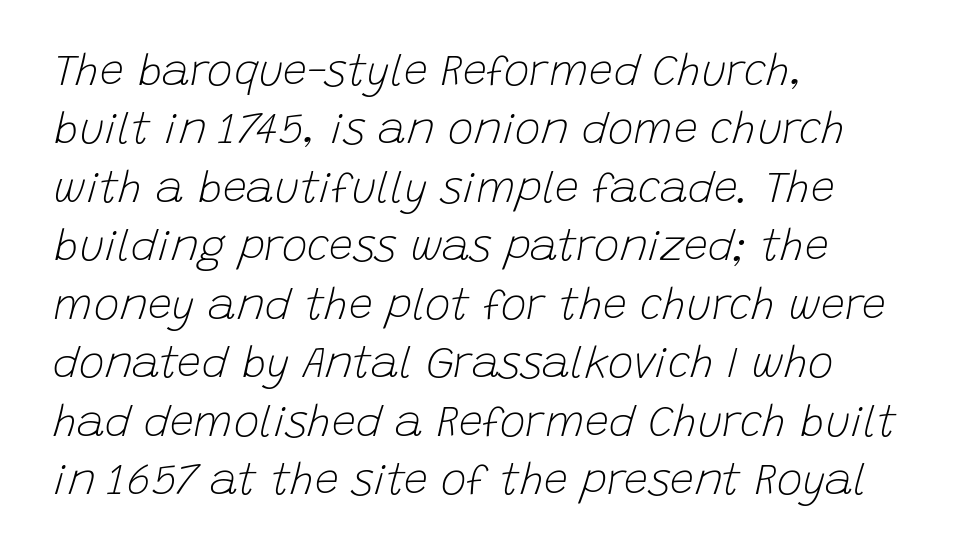
No extra tracking has been applied to these lines. Honestly, there is no underline to notice here at all. The characters are drawn with everyday or finer stroke widths. Do the characters align in a grid? No, the font is proportional. This block has exactly the height ordinary leading produces.
